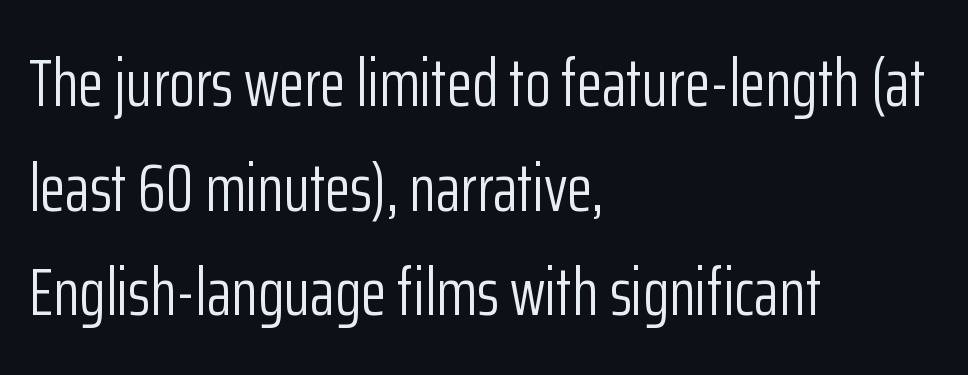
{"serif": "no", "italic": "no", "bold": "no", "weight": "light", "width": "condensed", "stroke_contrast": "low", "x_height": "medium", "monospaced": "no", "underline": "no", "align": "left", "line_spacing": "normal", "line_spacing_ratio": 1.56, "letter_spacing": "normal", "letter_spacing_em": 0.0, "glyph_px": 67}
